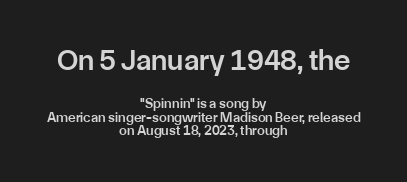
The image shows 30 px semibold sans-serif type, upright; set centered, tight line spacing (0.97x), normal letter spacing, not underlined; the first (top) block is 2.14x larger; low stroke contrast and a medium x-height.
